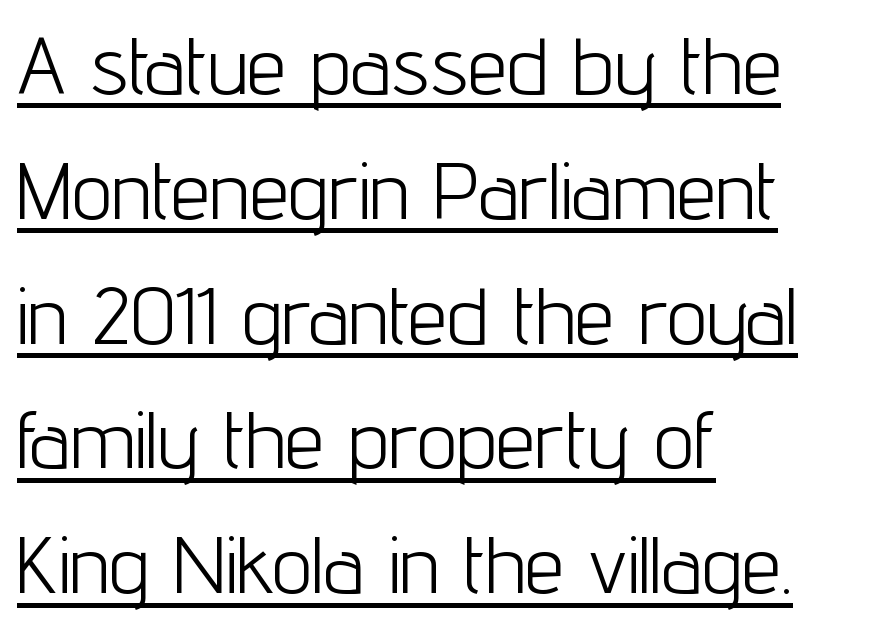
{"serif": "no", "italic": "no", "bold": "no", "weight": "light", "width": "condensed", "stroke_contrast": "low", "x_height": "medium", "monospaced": "no", "underline": "yes", "align": "left", "line_spacing": "normal", "line_spacing_ratio": 1.56, "letter_spacing": "normal", "letter_spacing_em": 0.0, "glyph_px": 80}
